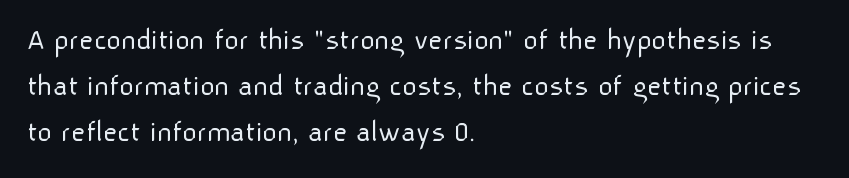
Q: Is the text bold? A: No.
Q: Is the text italic (slanted)? A: No, it is upright.
Q: Is the typeface a serif or a sans-serif typeface? A: Sans-serif.
Q: Is the text underlined? A: No.
Q: How is the paragraph aligned? A: Left-aligned.
Q: Is the spacing between letters normal or unusually wide? A: Normal.
Q: Is the spacing between lines tight, normal or loose? A: Normal.
Q: Width (condensed, normal, or wide)? A: Normal.
Q: Stroke contrast? A: Low.
Q: x-height? A: Medium.
Q: Monospaced? A: No.
